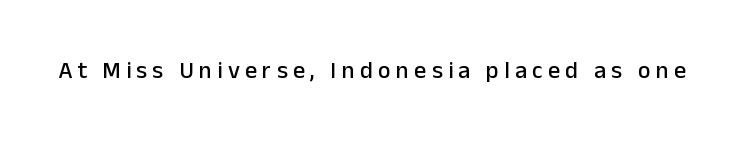
The gap between lines stays unmarked. These lines have a slow, spaced-out rhythm from letter to letter. The letters stand straight up with perfectly vertical stems.
